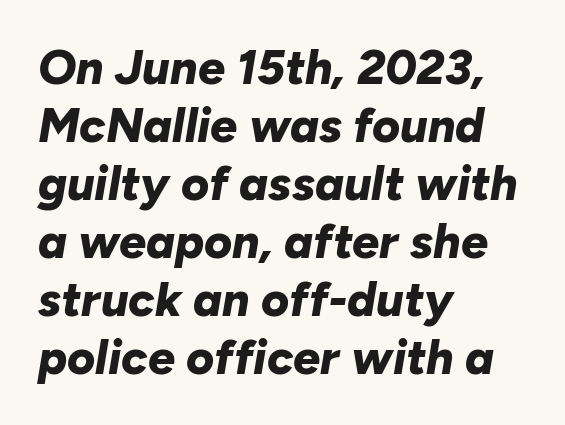
Check the space under the baseline: it is left empty. The paragraph shown leans on its left margin. The passage shown leans; its letterforms are oblique. Heavy-handed strokes throughout: this text is bold. Note the varied advance widths — an 'i' is clearly narrower than an 'm'.
